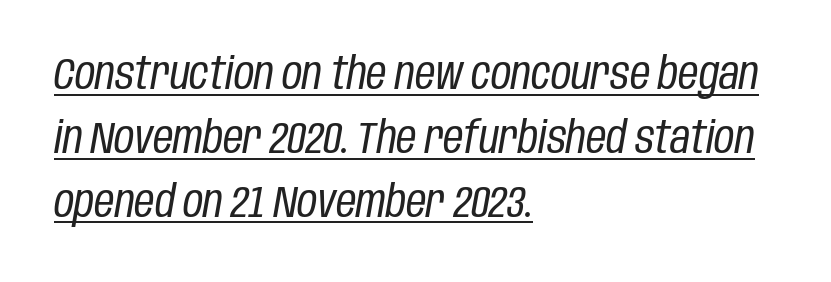
{"italic": "yes", "lean": "right", "slant_degrees": 10, "bold": "no", "weight": "regular", "width": "condensed", "stroke_contrast": "low", "x_height": "large", "monospaced": "no", "underline": "yes", "align": "left", "line_spacing": "normal", "line_spacing_ratio": 1.45, "letter_spacing": "normal", "letter_spacing_em": 0.0, "glyph_px": 44}
